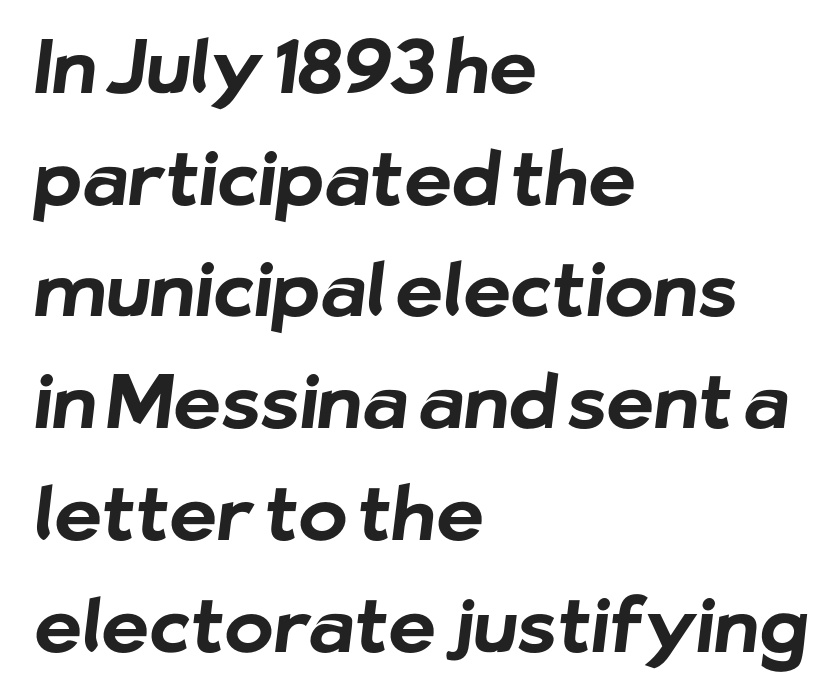
If you measured baseline to baseline, you'd find a middling distance. The text was rendered using a sans face with plain stroke endings. Here the glyphs are tracked normally, forming tight word shapes. Typographic density is high because the face is bold. No word sits above an underline.
